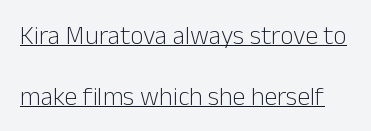
Emphasis is given by a line drawn under the lettering. Caption: standard tracking, unaltered. No extra ink here — the face is not bold. Is there much room between lines? Yes — plenty of vertical air separates them. The lettering holds an erect, upright posture throughout.
